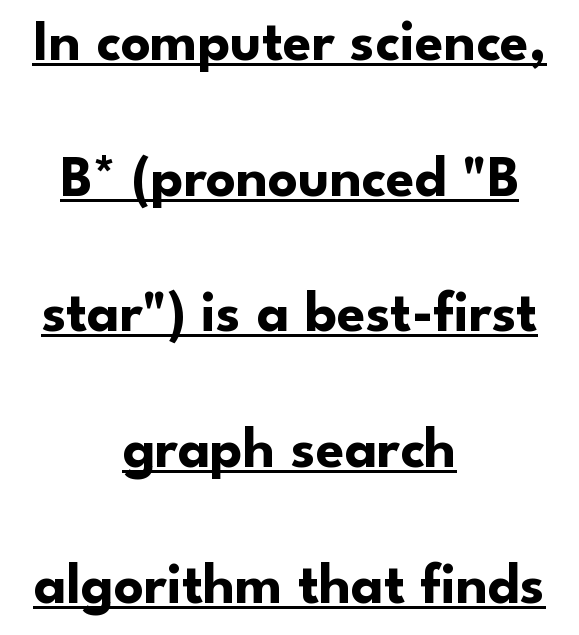
Q: Is the text bold? A: Yes.
Q: Is the text italic (slanted)? A: No, it is upright.
Q: Is the typeface a serif or a sans-serif typeface? A: Sans-serif.
Q: Is the text underlined? A: Yes.
Q: How is the paragraph aligned? A: Centered.
Q: Is the spacing between letters normal or unusually wide? A: Normal.
Q: Is the spacing between lines tight, normal or loose? A: Loose.
Q: Width (condensed, normal, or wide)? A: Normal.
Q: Stroke contrast? A: Low.
Q: x-height? A: Small.
Q: Monospaced? A: No.
